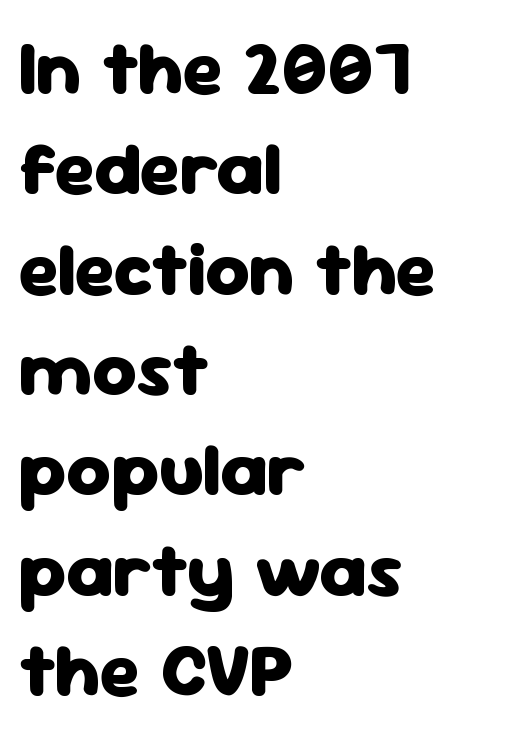
{"serif": "no", "italic": "no", "bold": "yes", "weight": "heavy", "width": "normal", "stroke_contrast": "low", "x_height": "medium", "monospaced": "no", "underline": "no", "align": "left", "line_spacing": "normal", "line_spacing_ratio": 1.32, "letter_spacing": "normal", "letter_spacing_em": 0.0, "glyph_px": 76}
